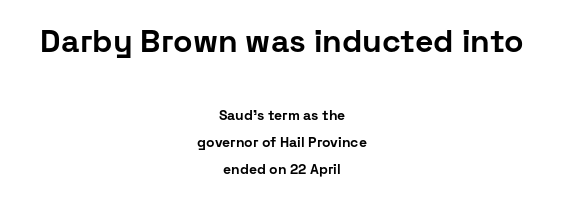
{"serif": "no", "italic": "no", "bold": "yes", "weight": "bold", "width": "normal", "stroke_contrast": "low", "x_height": "medium", "monospaced": "no", "underline": "no", "align": "center", "line_spacing": "loose", "line_spacing_ratio": 1.9, "letter_spacing": "normal", "letter_spacing_em": 0.0, "larger_block": "first", "size_ratio": 2.29, "glyph_px": 32}
